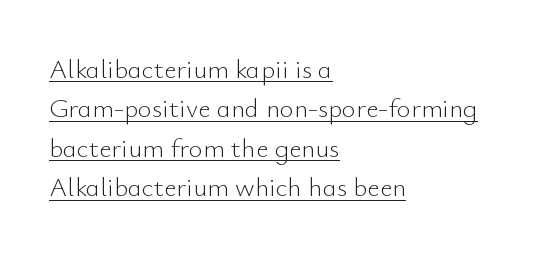
{"italic": "no", "bold": "no", "underline": "yes", "align": "left", "line_spacing": "normal", "line_spacing_ratio": 1.46, "letter_spacing": "normal", "letter_spacing_em": 0.0, "glyph_px": 27}
